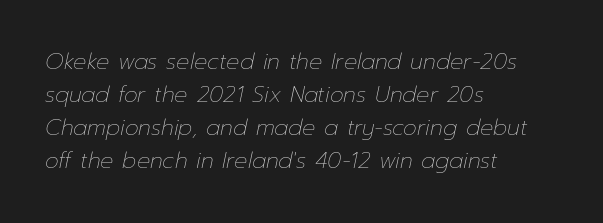
Any mark beneath the type? The region is blank. Italic? Definitely — the glyphs are oblique. Ink coverage per letter is moderate at most. The rendering uses a moderate line-height, typical for paragraphs. Where is the straight margin? On the left. The rendering keeps characters at their native spacing.
